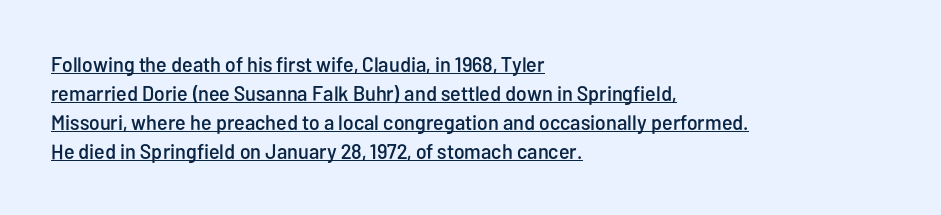
The image shows 21 px text type, upright; set left-aligned, normal line spacing (1.38x), normal letter spacing, underlined.
